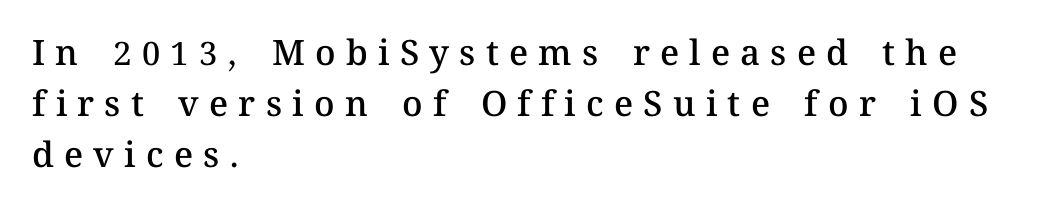
{"italic": "no", "bold": "semi", "weight": "semibold", "width": "normal", "stroke_contrast": "medium", "x_height": "medium", "monospaced": "no", "underline": "no", "align": "left", "line_spacing": "normal", "line_spacing_ratio": 1.46, "letter_spacing": "wide", "letter_spacing_em": 0.29, "glyph_px": 35}
